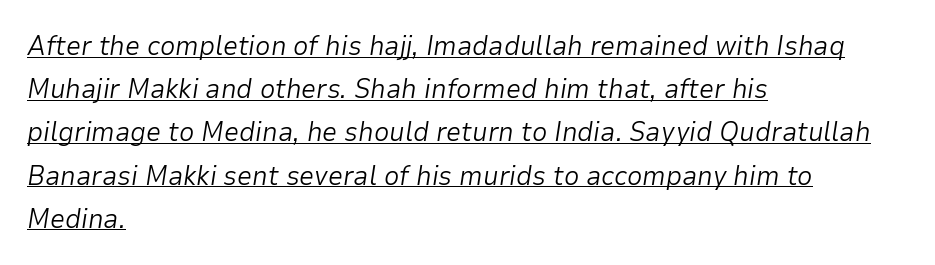
Each word holds together tightly as a unit, with standard inter-letter gaps. This is oblique type, the kind used for emphasis or titles. Regular leading. Teacher's note: observe the even left margin — that is flush-left alignment. Notice how a bar underscores the lettering throughout. Weight class: somewhere from thin through regular.
